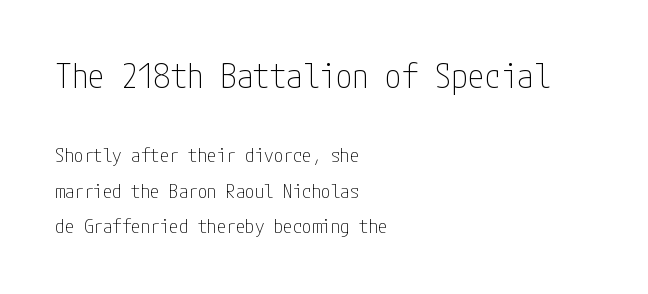
If you drew a line through each stem, it would be perfectly vertical. The initial chunk of copy outweighs the following chunk in type size. Bold? No — there's no thickening of the strokes. Look at the bottom of the vertical strokes: they stop flat, with no serifs. These lines keep a tight, regular rhythm from letter to letter.
